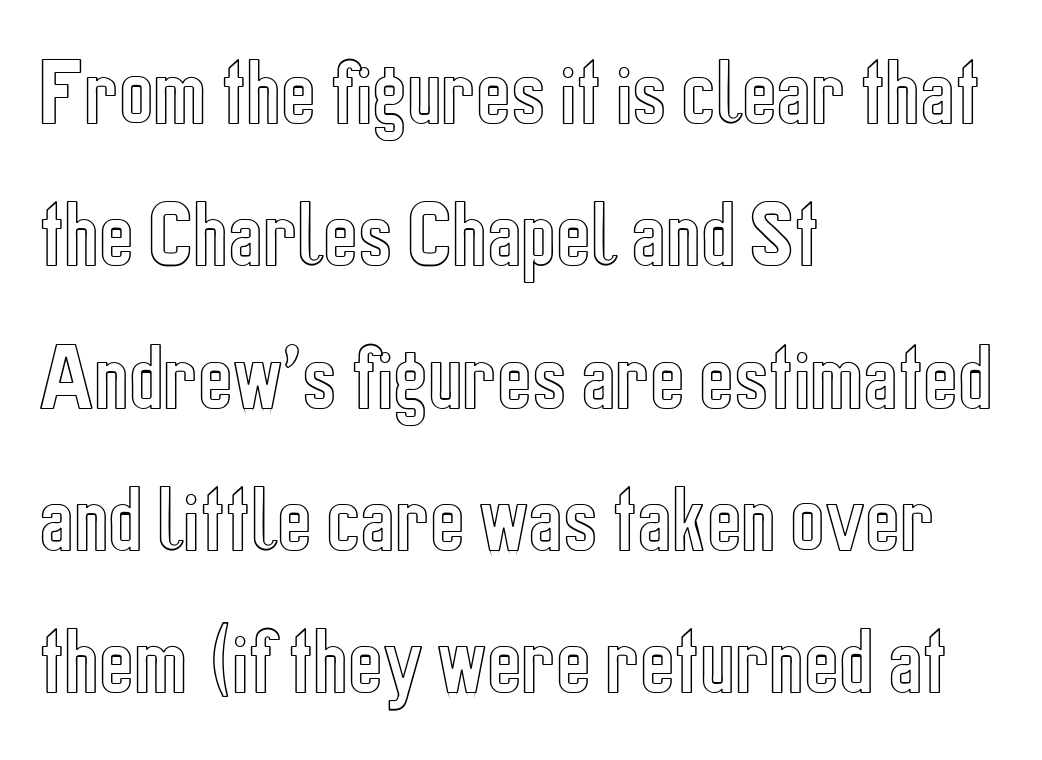
Check the space under the baseline: it is left empty. Each new line begins a long way beneath the previous one. The font's upright variant was chosen for this text. Each word holds together tightly as a unit, with standard inter-letter gaps. Line starts are locked; line ends wander. Proportional: the letters do not fall into vertical columns.
